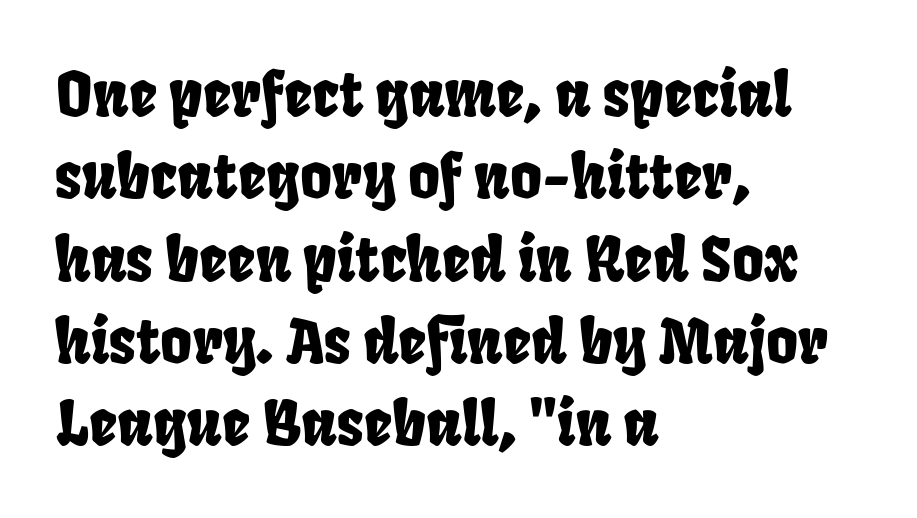
Q: Is the typeface a serif or a sans-serif typeface? A: Sans-serif.
Q: Is the text underlined? A: No.
Q: How is the paragraph aligned? A: Left-aligned.
Q: Is the spacing between letters normal or unusually wide? A: Normal.
Q: Is the spacing between lines tight, normal or loose? A: Normal.
Q: Width (condensed, normal, or wide)? A: Condensed.
Q: Stroke contrast? A: Low.
Q: x-height? A: Large.
Q: Monospaced? A: No.
